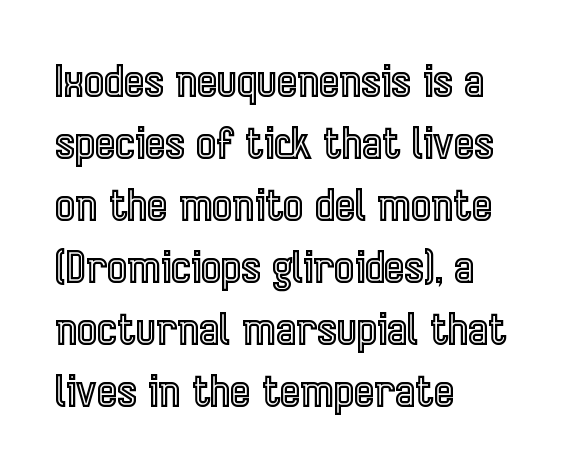
The image shows 43 px condensed type, upright; set left-aligned, normal line spacing (1.44x), normal letter spacing, not underlined; a medium x-height.
